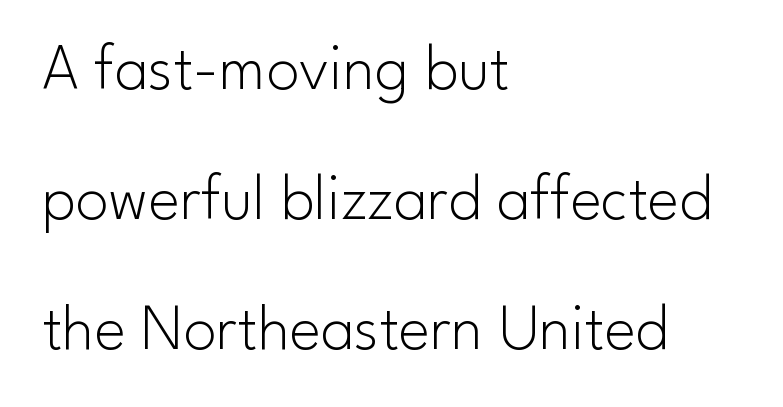
{"serif": "no", "italic": "no", "bold": "no", "weight": "light", "width": "normal", "stroke_contrast": "low", "x_height": "small", "monospaced": "no", "underline": "no", "align": "left", "line_spacing": "loose", "line_spacing_ratio": 1.97, "letter_spacing": "normal", "letter_spacing_em": 0.0, "glyph_px": 66}
